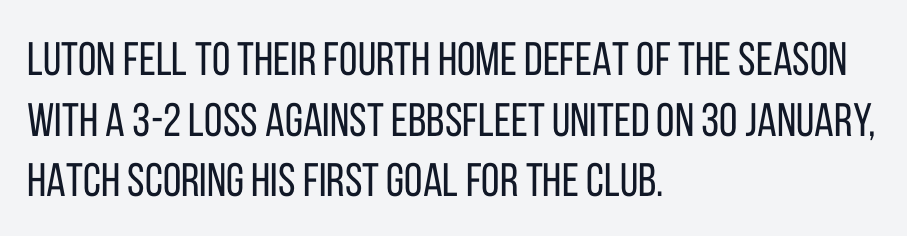
The image shows 47 px regular-weight, condensed sans-serif type, upright; set left-aligned, normal line spacing (1.29x), normal letter spacing, not underlined; low stroke contrast and a large x-height.
